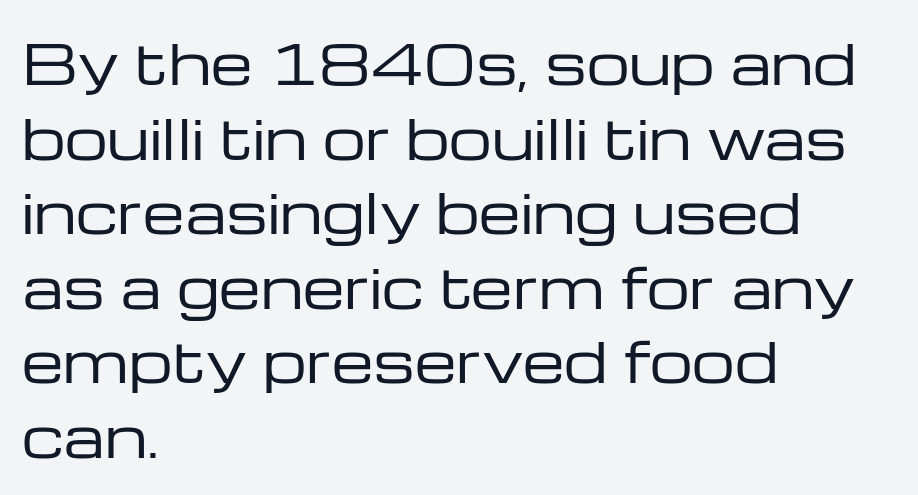
The image shows 54 px regular-weight, wide sans-serif type, upright; set left-aligned, normal line spacing (1.38x), normal letter spacing, not underlined; low stroke contrast and a medium x-height.
